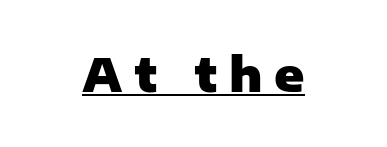
{"serif": "no", "italic": "no", "bold": "yes", "weight": "heavy", "width": "normal", "stroke_contrast": "low", "x_height": "medium", "monospaced": "no", "underline": "yes", "align": "center", "letter_spacing": "wide", "letter_spacing_em": 0.25, "glyph_px": 46}
